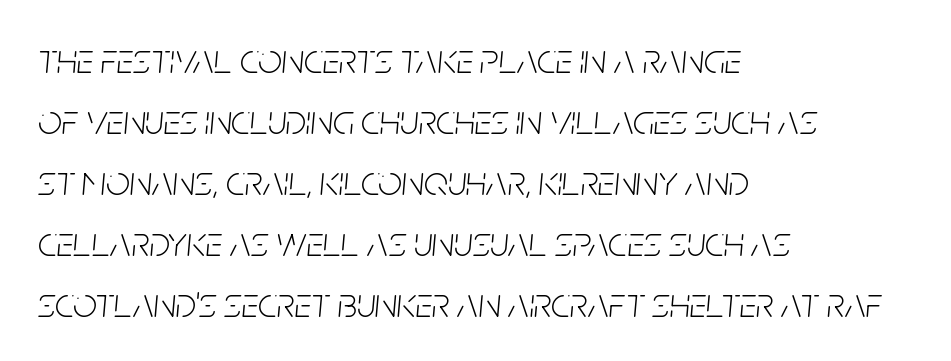
The image shows 42 px light, condensed type, italic (leaning right); set left-aligned, normal line spacing (1.45x), normal letter spacing, not underlined; low stroke contrast and a large x-height.
